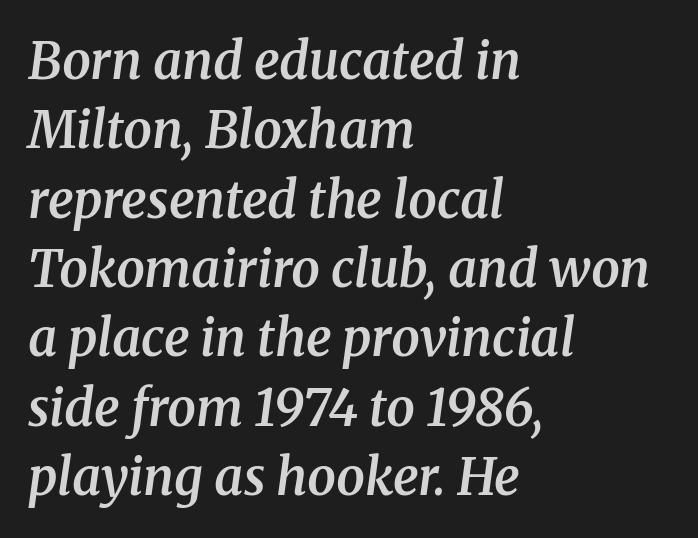
Caption: standard tracking, unaltered. Is the block centered? No — it sits flush against the left margin. What's the leading like? Ordinary, nothing unusual. Underline: absent.
